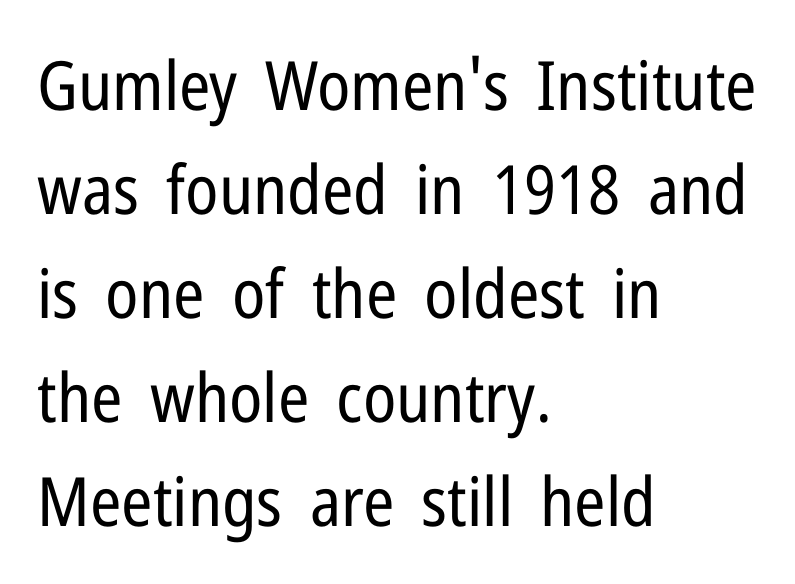
The image shows 68 px regular-weight, condensed sans-serif type, upright; set left-aligned, normal line spacing (1.53x), normal letter spacing, not underlined; low stroke contrast and a medium x-height.
